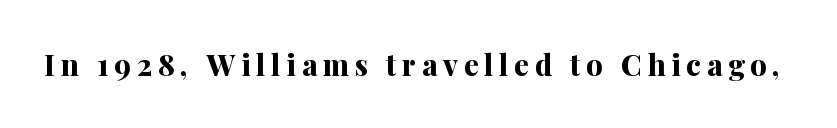
The letters advance in unequal steps, a hallmark of proportional type. There is plenty of visible air inserted between adjacent glyphs. Check where the strokes stop: tiny serifs finish them off. A typesetter would mark this as roman, not italic. The space directly below the letters is spotless.
